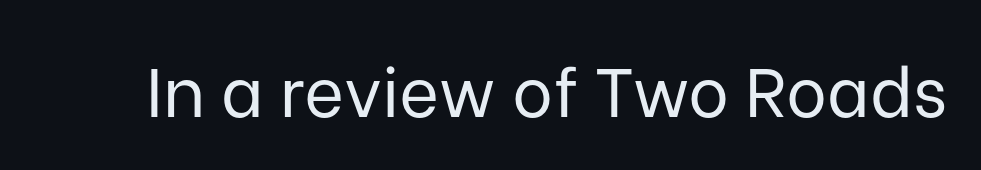
{"serif": "no", "italic": "no", "bold": "no", "weight": "regular", "width": "normal", "stroke_contrast": "low", "x_height": "medium", "monospaced": "no", "underline": "no", "letter_spacing": "normal", "letter_spacing_em": 0.0, "glyph_px": 69}
